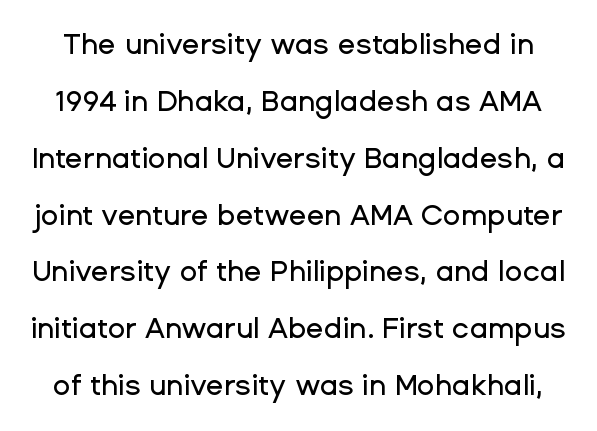
Typographically, this falls in the sans-serif category. This sample uses an upright cut, with every glyph sitting square on the baseline. Underlining? Definitely not there. Letter spacing: default. The passage shown is typed in a proportional face where columns would drift.
